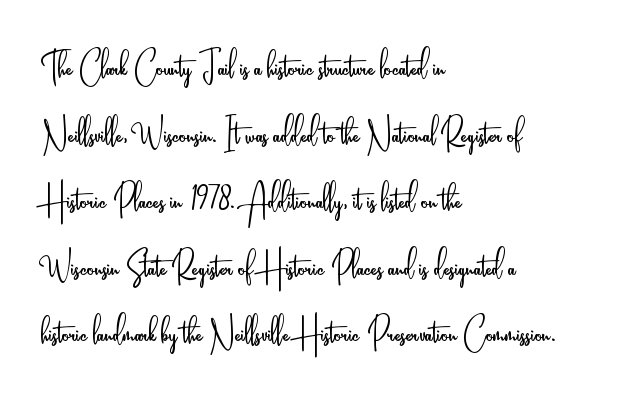
{"serif": "no", "bold": "no", "weight": "light", "width": "condensed", "stroke_contrast": "low", "x_height": "small", "monospaced": "no", "underline": "no", "align": "left", "line_spacing": "normal", "line_spacing_ratio": 1.48, "letter_spacing": "normal", "letter_spacing_em": 0.0, "glyph_px": 45}
